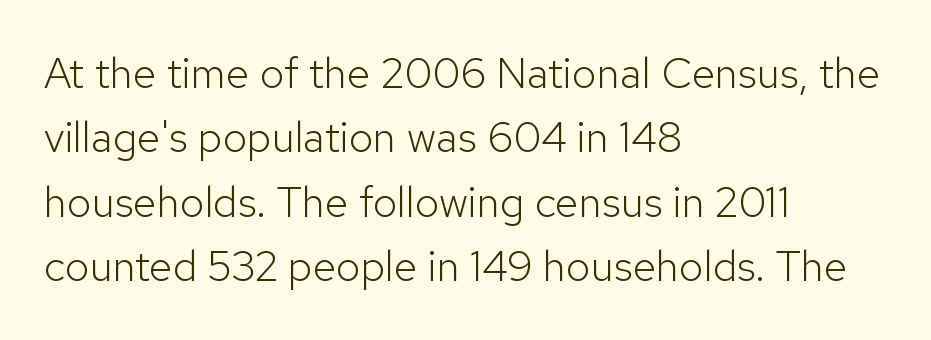
Standard letterfit; no display-style spreading of the glyphs. These lines are rendered in a variable-pitch font. No chunkiness to these letters — they're not bold. The letters stand upright; this is a roman face. Short and long lines alike share a common starting point at left.
